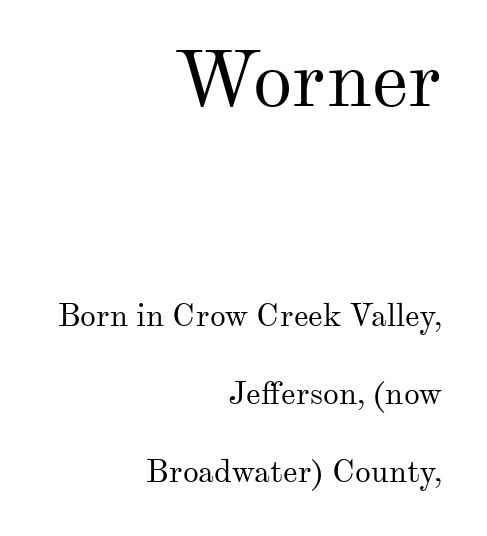
The image shows 79 px regular-weight serif type, upright; set right-aligned, loose line spacing (2.44x), normal letter spacing, not underlined; the first (top) block is 2.47x larger; medium stroke contrast and a small x-height.
